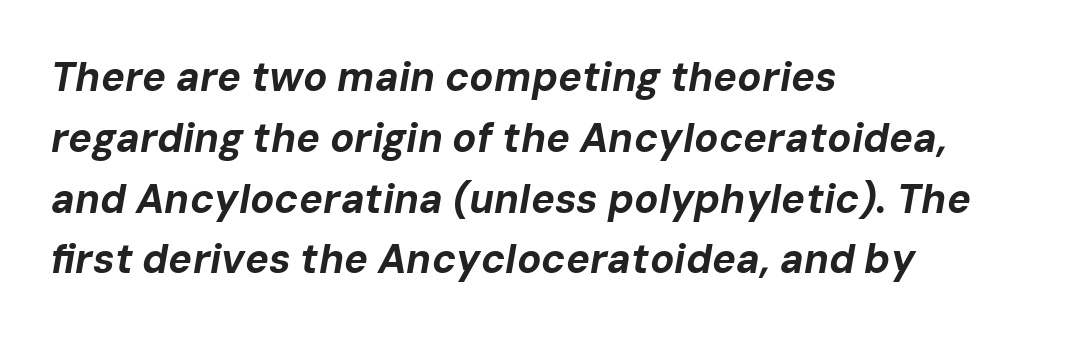
Underline: absent. Typeset ragged right — the left edge is the straight one. Notice how descenders clear the ascenders below comfortably — that's standard leading. The rendering uses a bold face; every stroke is thick and dark. This rendering leaves character spacing at its baseline value. Observe the lean: these are italic letterforms.
